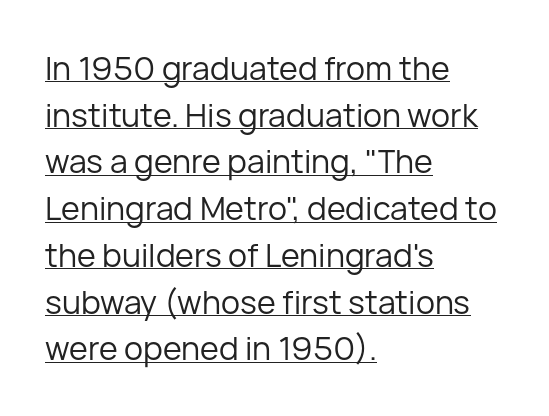
{"serif": "no", "italic": "no", "bold": "no", "weight": "regular", "width": "normal", "stroke_contrast": "low", "x_height": "medium", "monospaced": "no", "underline": "yes", "align": "left", "line_spacing": "normal", "line_spacing_ratio": 1.46, "letter_spacing": "normal", "letter_spacing_em": 0.0, "glyph_px": 32}
